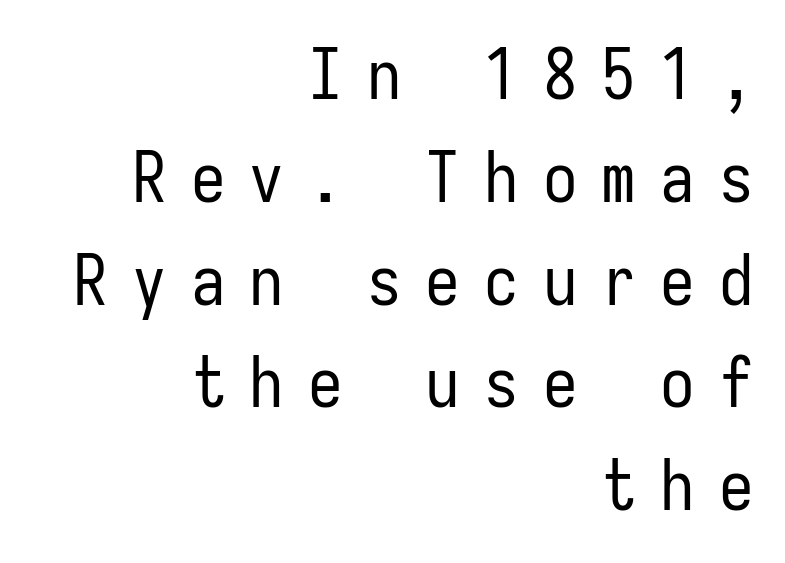
The image shows 69 px regular-weight, condensed sans-serif type, upright, monospaced; set right-aligned, normal line spacing (1.49x), unusually wide letter spacing (+0.35 em), not underlined; low stroke contrast and a medium x-height.
